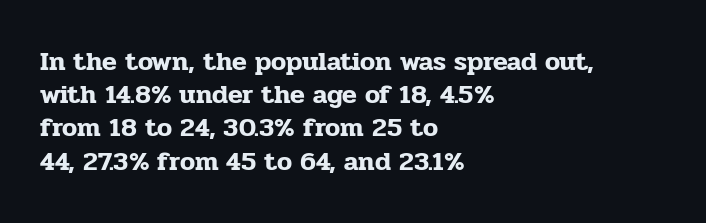
The image shows 27 px text type, upright; set left-aligned, line spacing 1.23x, normal letter spacing, not underlined.
